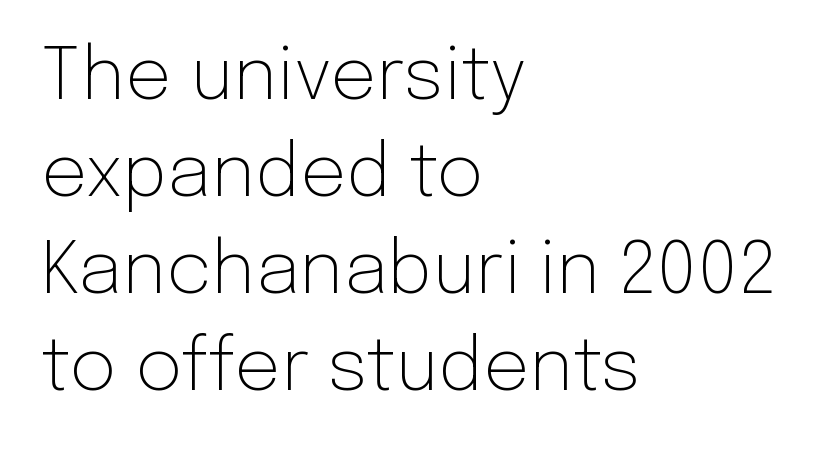
{"serif": "no", "italic": "no", "bold": "no", "weight": "light", "width": "normal", "stroke_contrast": "low", "x_height": "medium", "monospaced": "no", "underline": "no", "align": "left", "line_spacing": "normal", "line_spacing_ratio": 1.33, "letter_spacing": "normal", "letter_spacing_em": 0.0, "glyph_px": 73}
